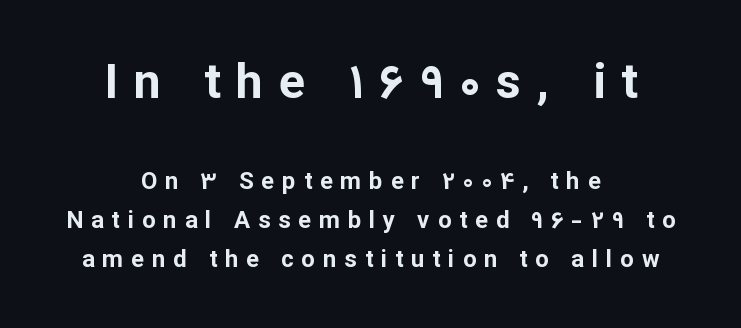
Rendered with straight, roman letterforms. Two sizes are in play, and the larger belongs to the first block. Honestly, there is no underline to notice here at all. Short and long lines alike share a common midpoint. Inter-character spacing is expanded well beyond the font's built-in metrics. One glance says typical: line gaps are just what's usual.
